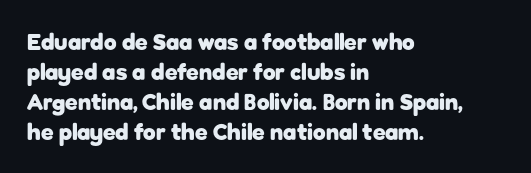
Designer's note — italics off, roman on. Clear beneath every line of the passage. Set as a true bold cut, around the 700 mark. How would I describe the line gaps? Plain and ordinary.
